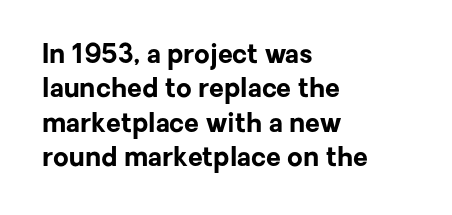
A typesetter would mark this as roman, not italic. Does the copy run flush right? No — it runs flush left. These words are printed bold, with thick strokes throughout. Successive baselines arrive at the customary interval. Caption: standard tracking, unaltered.
